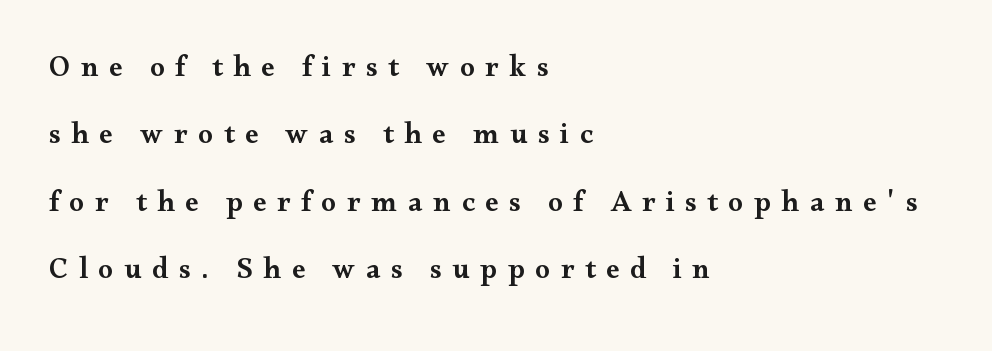
Q: Is the text bold? A: Semi-bold.
Q: Is the text italic (slanted)? A: No, it is upright.
Q: Is the typeface a serif or a sans-serif typeface? A: Serif.
Q: Is the text underlined? A: No.
Q: How is the paragraph aligned? A: Left-aligned.
Q: Is the spacing between letters normal or unusually wide? A: Unusually wide.
Q: Is the spacing between lines tight, normal or loose? A: Loose.
Q: Width (condensed, normal, or wide)? A: Wide.
Q: Stroke contrast? A: Medium.
Q: x-height? A: Small.
Q: Monospaced? A: No.
